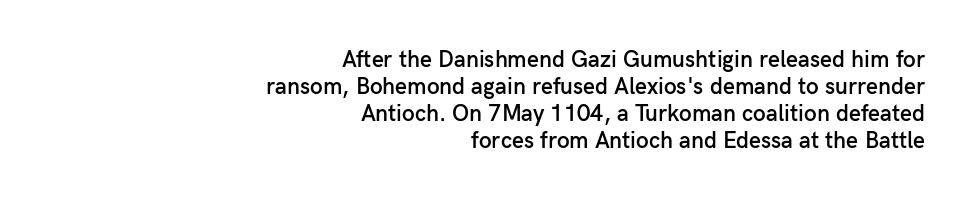
The image shows 23 px text type, upright; set right-aligned, line spacing 1.18x, normal letter spacing, not underlined.
